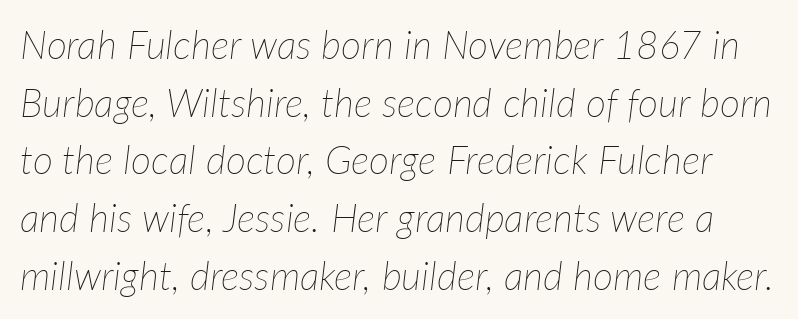
Q: Is the text bold? A: No.
Q: Is the text italic (slanted)? A: Yes, it leans right by about 7 degrees.
Q: Is the text underlined? A: No.
Q: Is the spacing between letters normal or unusually wide? A: Normal.
Q: Is the spacing between lines tight, normal or loose? A: Normal.
Q: Width (condensed, normal, or wide)? A: Normal.
Q: Stroke contrast? A: Low.
Q: x-height? A: Medium.
Q: Monospaced? A: No.
